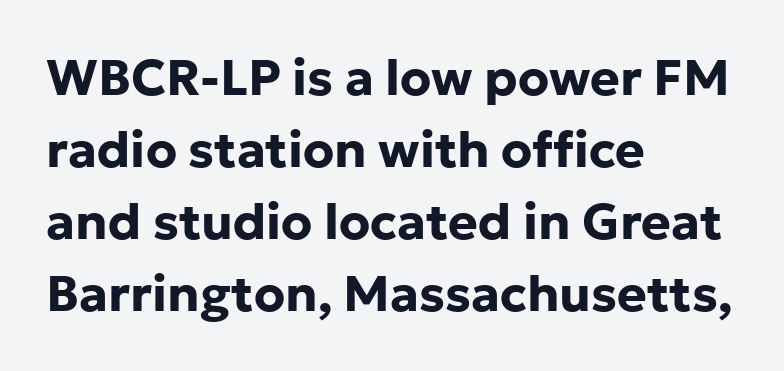
Note the varied advance widths — an 'i' is clearly narrower than an 'm'. Note: no serifs on the glyphs. These lines carry a lot of weight — the face is fully bold. Baseline-to-baseline distance is the conventional proportion of letter height. In terms of letterspacing, this is plain default setting. A typesetter would mark this as roman, not italic.
